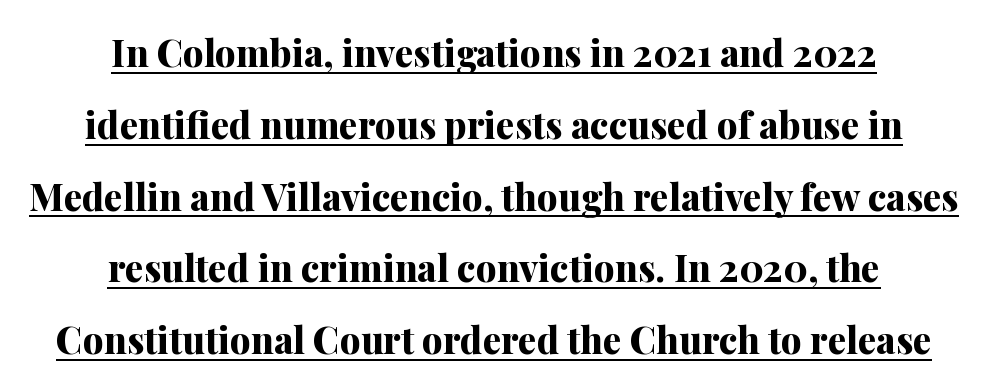
Q: Is the text bold? A: Yes.
Q: Is the text italic (slanted)? A: No, it is upright.
Q: Is the typeface a serif or a sans-serif typeface? A: Serif.
Q: Is the text underlined? A: Yes.
Q: How is the paragraph aligned? A: Centered.
Q: Is the spacing between letters normal or unusually wide? A: Normal.
Q: Is the spacing between lines tight, normal or loose? A: Loose.
Q: Width (condensed, normal, or wide)? A: Normal.
Q: Stroke contrast? A: Medium.
Q: x-height? A: Medium.
Q: Monospaced? A: No.
